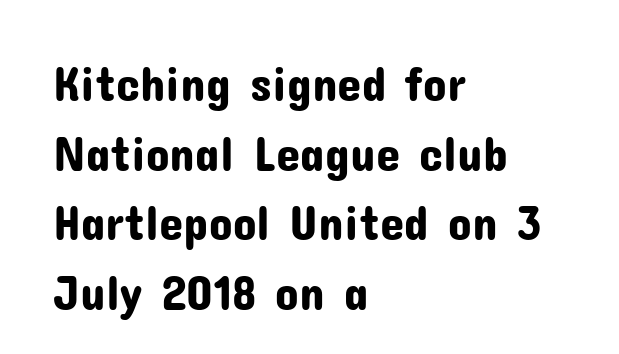
The image shows 49 px sans-serif type, upright; set left-aligned, normal line spacing (1.42x), normal letter spacing, not underlined; low stroke contrast and a medium x-height.
